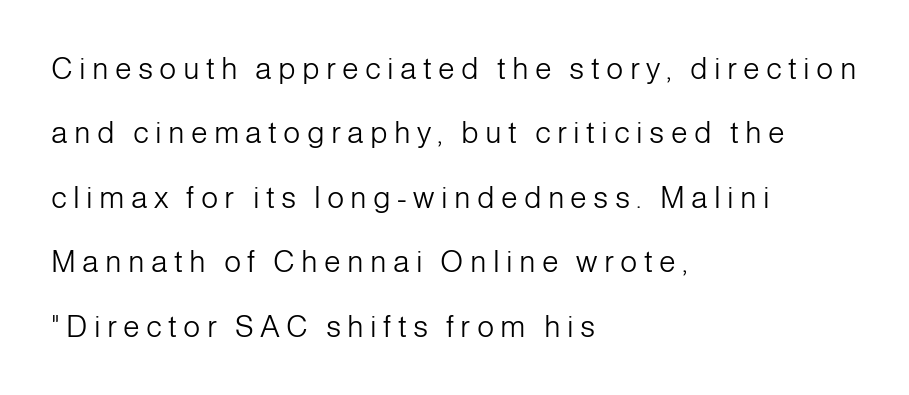
Q: Is the text bold? A: No.
Q: Is the text italic (slanted)? A: No, it is upright.
Q: Is the typeface a serif or a sans-serif typeface? A: Sans-serif.
Q: Is the text underlined? A: No.
Q: How is the paragraph aligned? A: Left-aligned.
Q: Is the spacing between letters normal or unusually wide? A: Unusually wide.
Q: Is the spacing between lines tight, normal or loose? A: Loose.
Q: Width (condensed, normal, or wide)? A: Normal.
Q: Stroke contrast? A: Low.
Q: x-height? A: Medium.
Q: Monospaced? A: No.
